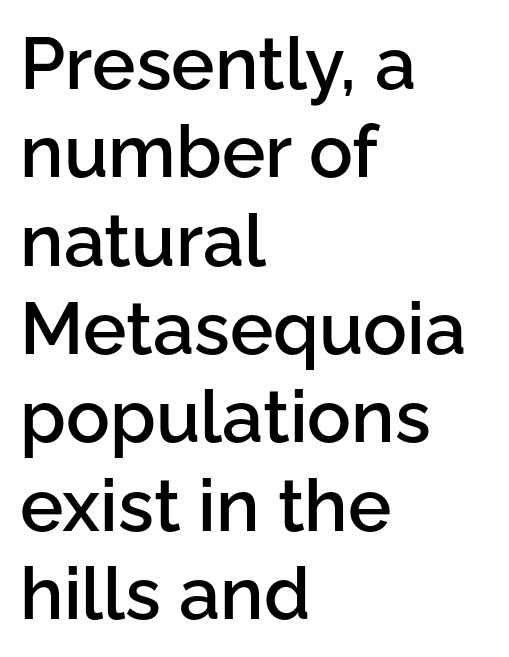
Q: Is the text bold? A: Semi-bold.
Q: Is the text italic (slanted)? A: No, it is upright.
Q: Is the typeface a serif or a sans-serif typeface? A: Sans-serif.
Q: Is the text underlined? A: No.
Q: How is the paragraph aligned? A: Left-aligned.
Q: Is the spacing between letters normal or unusually wide? A: Normal.
Q: Width (condensed, normal, or wide)? A: Normal.
Q: Stroke contrast? A: Low.
Q: x-height? A: Medium.
Q: Monospaced? A: No.
